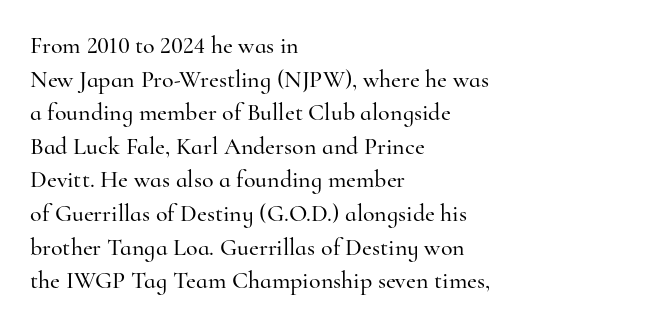
The image shows 24 px text type, upright; set left-aligned, normal line spacing (1.4x), normal letter spacing, not underlined.
